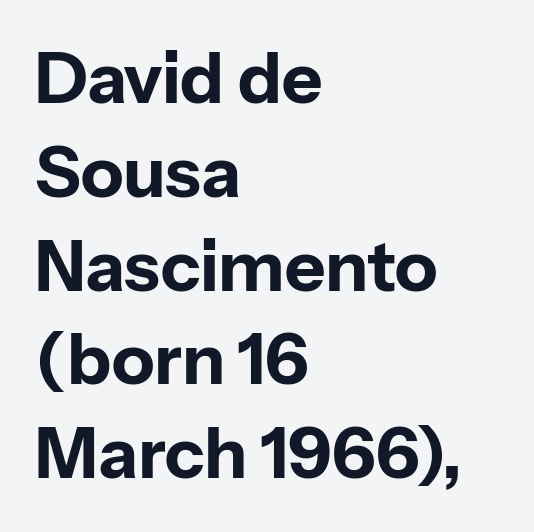
Q: Is the text bold? A: Yes.
Q: Is the text italic (slanted)? A: No, it is upright.
Q: Is the typeface a serif or a sans-serif typeface? A: Sans-serif.
Q: Is the text underlined? A: No.
Q: How is the paragraph aligned? A: Left-aligned.
Q: Is the spacing between letters normal or unusually wide? A: Normal.
Q: Is the spacing between lines tight, normal or loose? A: Normal.
Q: Width (condensed, normal, or wide)? A: Normal.
Q: Stroke contrast? A: Low.
Q: x-height? A: Medium.
Q: Monospaced? A: No.
